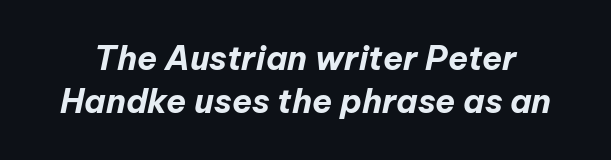
The image shows 33 px bold type, italic (leaning right); set normal line spacing (1.31x), normal letter spacing, not underlined; low stroke contrast and a medium x-height.
